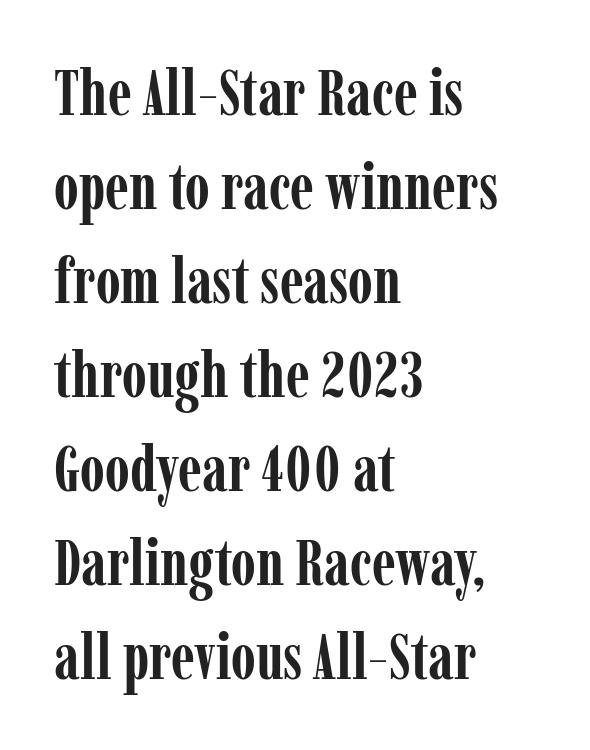
Q: Is the text bold? A: Yes.
Q: Is the text italic (slanted)? A: No, it is upright.
Q: Is the typeface a serif or a sans-serif typeface? A: Serif.
Q: Is the text underlined? A: No.
Q: How is the paragraph aligned? A: Left-aligned.
Q: Is the spacing between letters normal or unusually wide? A: Normal.
Q: Is the spacing between lines tight, normal or loose? A: Normal.
Q: Width (condensed, normal, or wide)? A: Condensed.
Q: Stroke contrast? A: Low.
Q: x-height? A: Medium.
Q: Monospaced? A: No.
